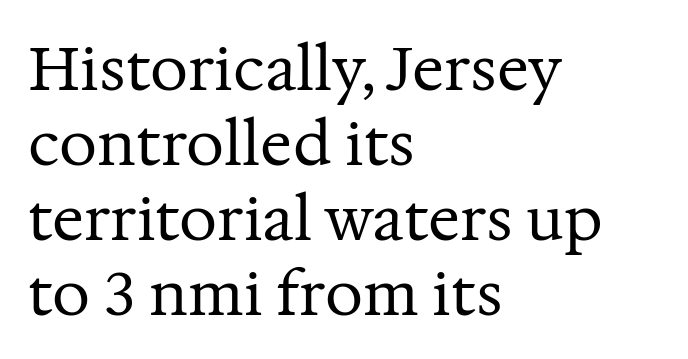
The image shows 60 px regular-weight serif type, upright; set left-aligned, normal line spacing (1.25x), normal letter spacing, not underlined; medium stroke contrast and a medium x-height.
